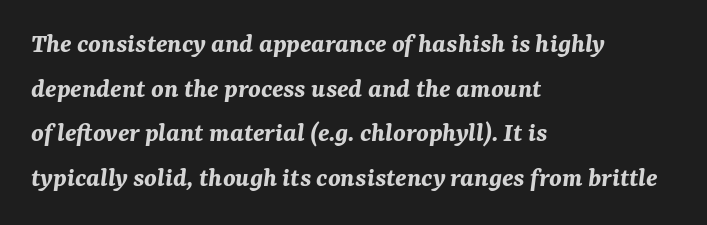
{"italic": "yes", "lean": "right", "slant_degrees": 7, "bold": "yes", "weight": "bold", "width": "normal", "stroke_contrast": "medium", "x_height": "medium", "monospaced": "no", "underline": "no", "align": "left", "line_spacing": "normal", "line_spacing_ratio": 1.59, "letter_spacing": "normal", "letter_spacing_em": 0.0, "glyph_px": 28}
